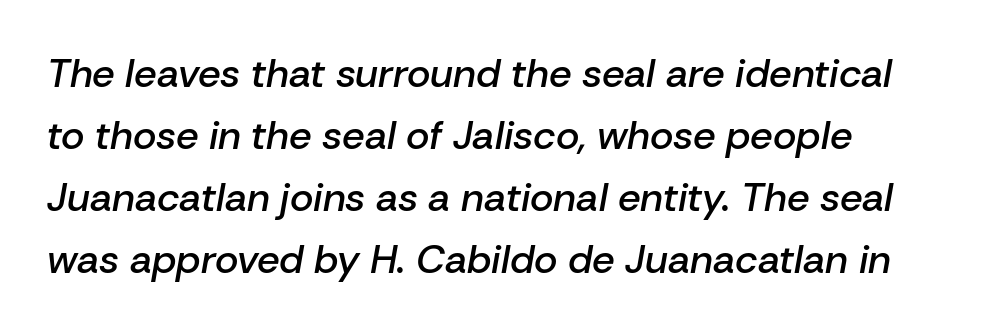
The letters sit at their default tracking, neither squeezed nor spread. Only glyphs here, with clear space below each row. Notice how descenders clear the ascenders below comfortably — that's standard leading. Looking at the ascenders, they clearly lean.
